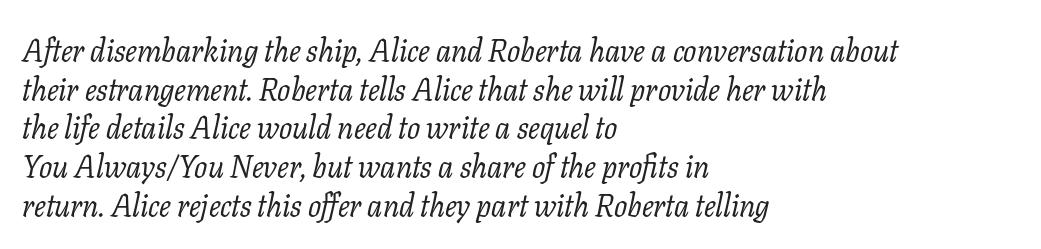
Font category for this specimen: serif. Line beginnings align vertically; line endings do not. These lines are rendered in a variable-pitch font. The face used here has a pronounced slope to its letters. Normally led — the rows are evenly, conventionally spaced. A clean baseline with only descenders dipping below it.
